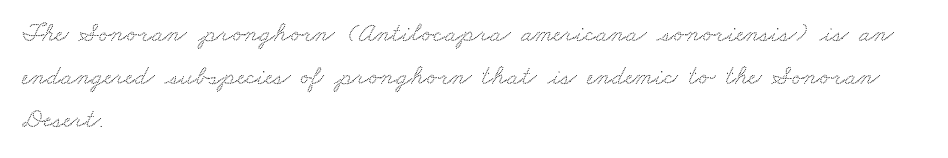
{"underline": "no", "align": "left", "line_spacing": "normal", "line_spacing_ratio": 1.59, "letter_spacing": "normal", "letter_spacing_em": 0.0, "glyph_px": 27}
